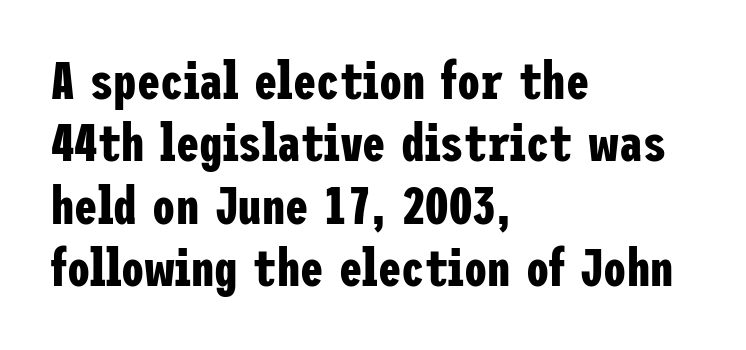
{"serif": "no", "italic": "no", "bold": "yes", "weight": "bold", "width": "condensed", "stroke_contrast": "low", "x_height": "medium", "underline": "no", "align": "left", "line_spacing_ratio": 1.2, "letter_spacing": "normal", "letter_spacing_em": 0.0, "glyph_px": 52}
